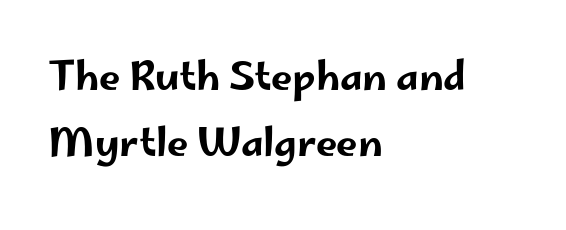
A roman cut, with each character standing at attention. Each line starts at the same left margin while the right side varies. Look at the tracking — it's just the regular setting, nothing added. Descenders hang freely into open space. The typeface chosen for these lines omits serifs. Is this a fixed-width face? No — the glyphs have proportional, varying widths.
